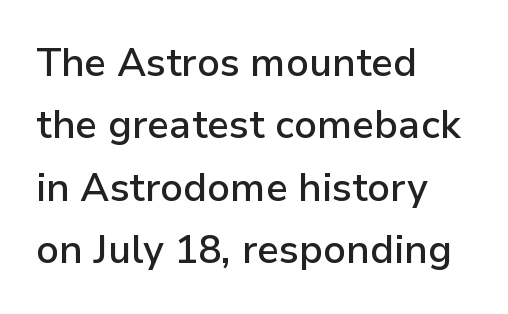
{"serif": "no", "italic": "no", "bold": "semi", "weight": "semibold", "width": "normal", "stroke_contrast": "low", "x_height": "medium", "monospaced": "no", "underline": "no", "align": "left", "line_spacing": "normal", "line_spacing_ratio": 1.6, "letter_spacing": "normal", "letter_spacing_em": 0.0, "glyph_px": 39}
